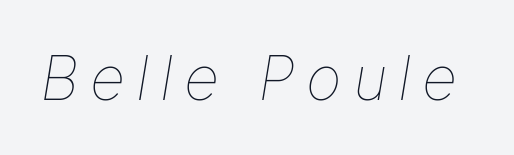
Q: Is the text bold? A: No.
Q: Is the text italic (slanted)? A: Yes, it leans right by about 9 degrees.
Q: Is the text underlined? A: No.
Q: Width (condensed, normal, or wide)? A: Normal.
Q: Stroke contrast? A: Low.
Q: x-height? A: Medium.
Q: Monospaced? A: No.
